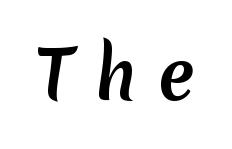
{"serif": "no", "bold": "yes", "weight": "semibold", "width": "normal", "stroke_contrast": "low", "x_height": "medium", "monospaced": "no", "underline": "no", "letter_spacing": "wide", "letter_spacing_em": 0.31, "glyph_px": 68}
